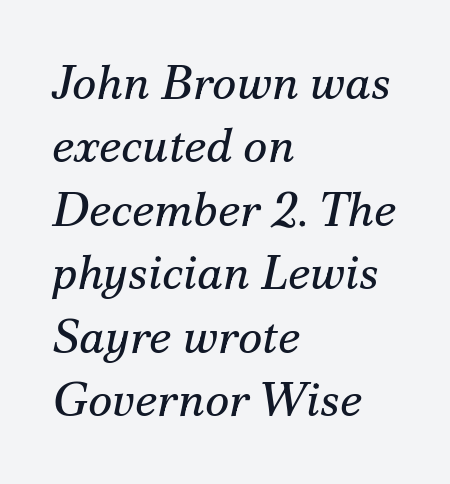
Descender tails drop into unmarked territory. The letters advance in unequal steps, a hallmark of proportional type. No heavy texture on the line: the type isn't bold. Observe the serifs anchoring each vertical stroke in this sample. Leading: standard. These lines are set flush left with a ragged right edge.
